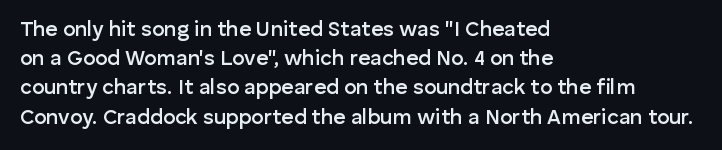
The face used here is a semibold: visibly heavier than regular, lighter than bold. Italic? Not at all — the glyphs are vertical. Default kerning and tracking; the words read as compact shapes. The paragraph shown leans on its left margin. Clear beneath every line of the passage.
